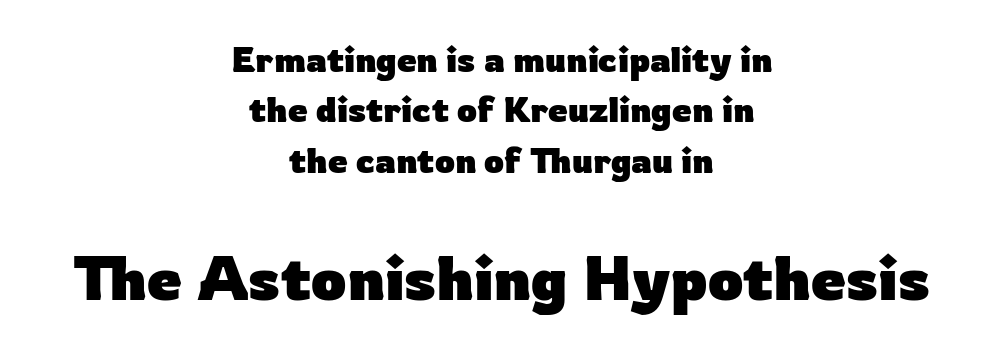
The image shows 62 px heavy sans-serif type, upright; set centered, normal line spacing (1.44x), normal letter spacing, not underlined; the second (bottom) block is 1.77x larger; low stroke contrast and a medium x-height.
